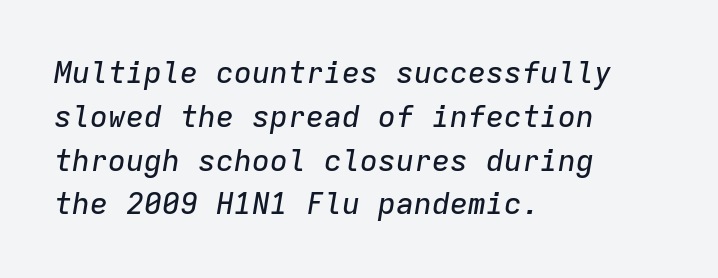
Q: Is the text italic (slanted)? A: Yes, it leans right by about 9 degrees.
Q: Is the text underlined? A: No.
Q: How is the paragraph aligned? A: Left-aligned.
Q: Is the spacing between letters normal or unusually wide? A: Normal.
Q: Is the spacing between lines tight, normal or loose? A: Normal.
Q: Width (condensed, normal, or wide)? A: Normal.
Q: Stroke contrast? A: Low.
Q: x-height? A: Medium.
Q: Monospaced? A: Yes.
